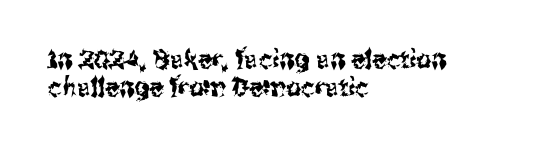
Q: Is the text italic (slanted)? A: No, it is upright.
Q: Is the text underlined? A: No.
Q: How is the paragraph aligned? A: Left-aligned.
Q: Is the spacing between letters normal or unusually wide? A: Normal.
Q: Is the spacing between lines tight, normal or loose? A: Tight.
